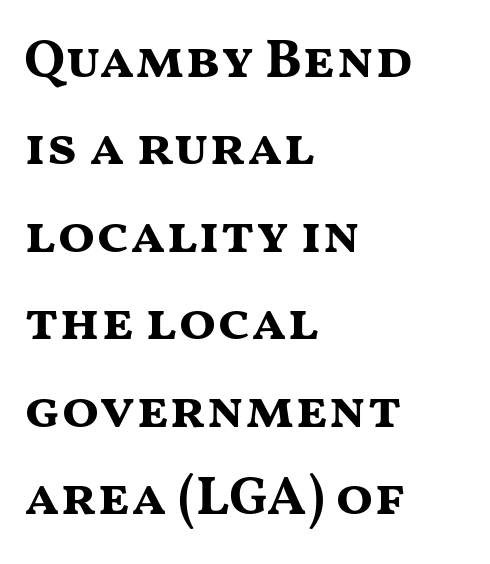
{"serif": "no", "italic": "no", "bold": "yes", "weight": "bold", "width": "wide", "stroke_contrast": "medium", "x_height": "medium", "monospaced": "no", "underline": "no", "align": "left", "line_spacing": "normal", "line_spacing_ratio": 1.59, "letter_spacing": "normal", "letter_spacing_em": 0.0, "glyph_px": 55}
